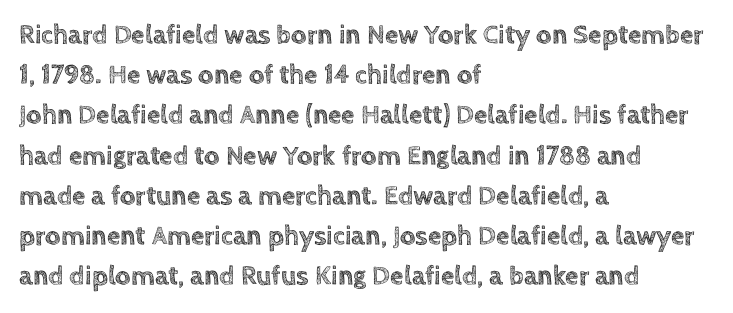
{"italic": "no", "underline": "no", "align": "left", "line_spacing": "normal", "line_spacing_ratio": 1.49, "letter_spacing": "normal", "letter_spacing_em": 0.0, "glyph_px": 27}
